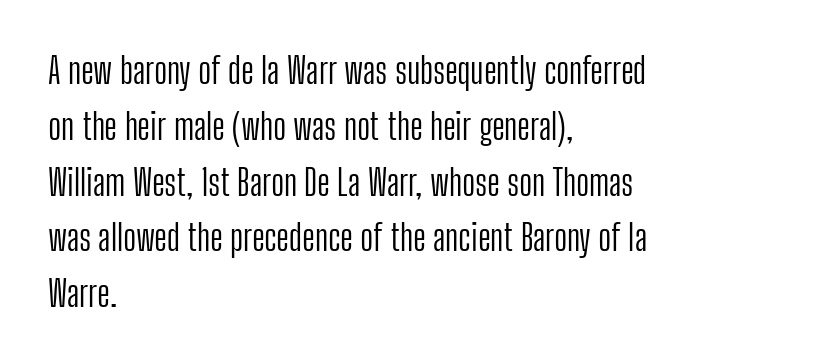
Stems and bowls with no extra thickness — not bold. The designer went with a sans here, leaving each stem footless. The font's upright variant was chosen for this text. The foot of each line stays bare and open. Compared with typical body copy, the letter spacing here is the same.
